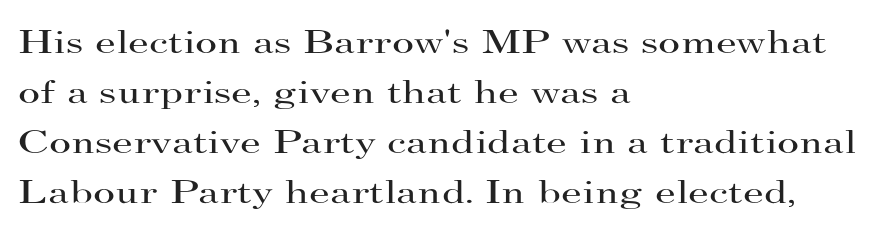
{"serif": "yes", "italic": "no", "bold": "no", "weight": "regular", "width": "wide", "stroke_contrast": "high", "x_height": "small", "monospaced": "no", "underline": "no", "align": "left", "line_spacing": "normal", "line_spacing_ratio": 1.47, "letter_spacing": "normal", "letter_spacing_em": 0.0, "glyph_px": 34}
